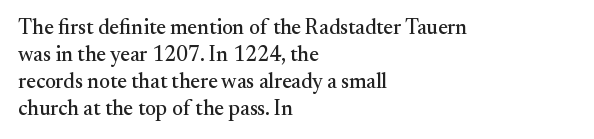
No word sits above an underline. Rendered with straight, roman letterforms. A typesetter would call this leading conventional body-copy spacing. Nothing unusual about the tracking: characters are spaced as the font intends. Line starts are locked; line ends wander.
